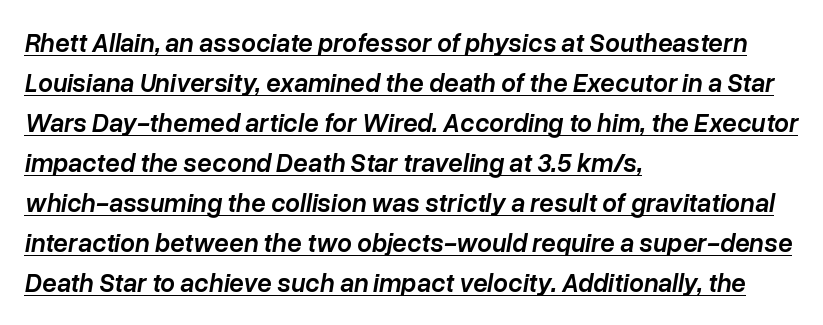
Layout note: lines flush left. The words here are underlined. Each glyph is drawn with semibold strokes, heavier than normal yet not fully bold. Vertical spacing — default. The typography opts for an oblique posture over an upright one.
